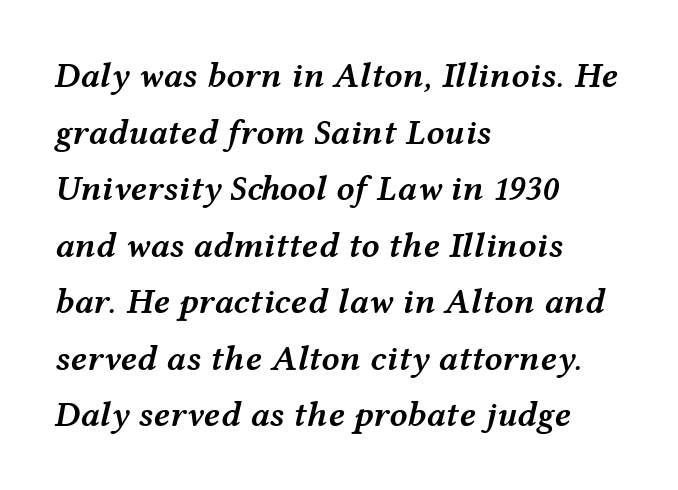
Q: Is the text bold? A: Semi-bold.
Q: Is the text italic (slanted)? A: Yes, it leans right by about 12 degrees.
Q: Is the text underlined? A: No.
Q: How is the paragraph aligned? A: Left-aligned.
Q: Is the spacing between letters normal or unusually wide? A: Normal.
Q: Is the spacing between lines tight, normal or loose? A: Normal.
Q: Width (condensed, normal, or wide)? A: Wide.
Q: Stroke contrast? A: Medium.
Q: x-height? A: Medium.
Q: Monospaced? A: No.
